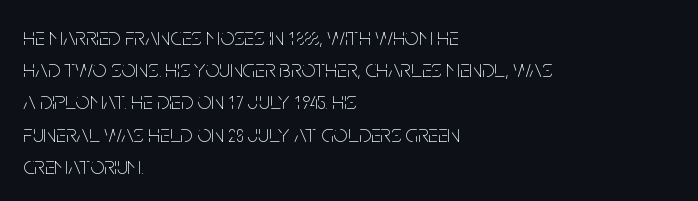
The image shows 25 px text type, upright; set left-aligned, normal line spacing (1.29x), normal letter spacing, not underlined.
